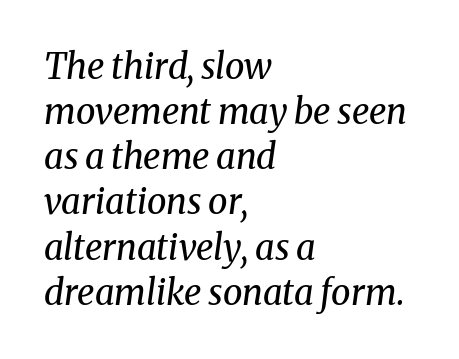
The specimen reads as italic at a glance. Observe the ordinary spacing: letters are neighbours, not strangers. Horizontally, the lines are justified to the leading edge only. The letters look calm and open, with moderate or lighter stems.
